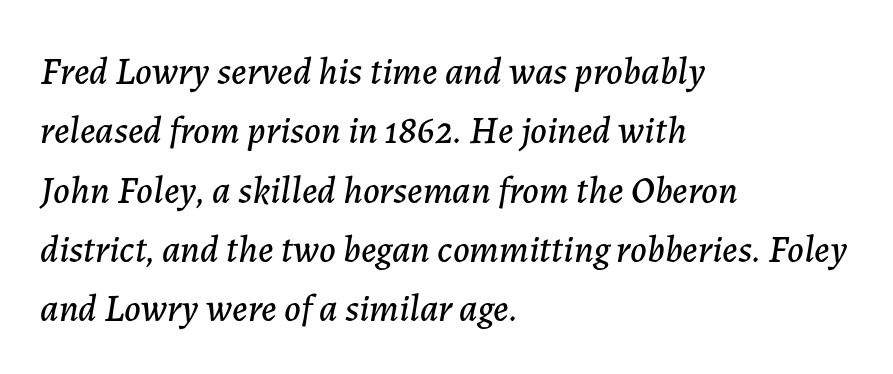
The image shows 38 px text type, italic (leaning right); set left-aligned, normal line spacing (1.56x), normal letter spacing, not underlined; low stroke contrast and a medium x-height.
